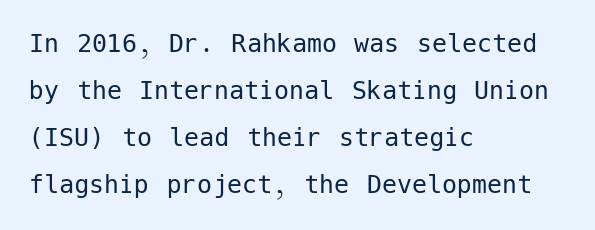
Is the type heavy? It reads as light-to-regular instead. You could call the tracking neutral — neither tight nor loose. Typographically, this falls in the sans-serif category. A normal amount of white space separates one row of letters from the next.
